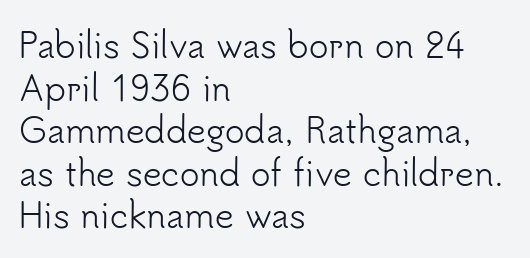
Q: Is the text bold? A: No.
Q: Is the text italic (slanted)? A: No, it is upright.
Q: Is the typeface a serif or a sans-serif typeface? A: Sans-serif.
Q: Is the text underlined? A: No.
Q: How is the paragraph aligned? A: Left-aligned.
Q: Is the spacing between letters normal or unusually wide? A: Normal.
Q: Is the spacing between lines tight, normal or loose? A: Normal.
Q: Width (condensed, normal, or wide)? A: Normal.
Q: Stroke contrast? A: Low.
Q: x-height? A: Small.
Q: Monospaced? A: No.
